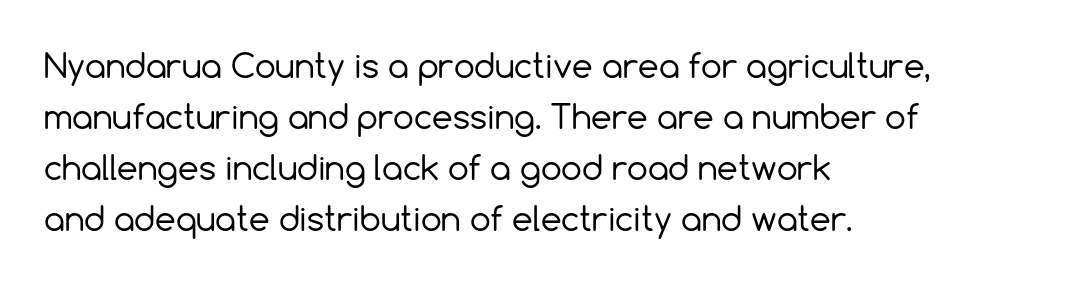
Q: Is the text bold? A: No.
Q: Is the text italic (slanted)? A: No, it is upright.
Q: Is the typeface a serif or a sans-serif typeface? A: Sans-serif.
Q: Is the text underlined? A: No.
Q: How is the paragraph aligned? A: Left-aligned.
Q: Is the spacing between letters normal or unusually wide? A: Normal.
Q: Is the spacing between lines tight, normal or loose? A: Normal.
Q: Width (condensed, normal, or wide)? A: Normal.
Q: x-height? A: Medium.
Q: Monospaced? A: No.
